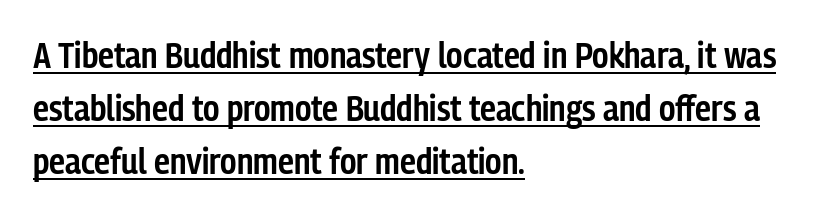
This is sans-serif lettering, the kind often seen on screens and signage. This is moderately heavy type, rendered in semibold. Proportional: the letters do not fall into vertical columns. Glance below the letters and you will spot a drawn line.
